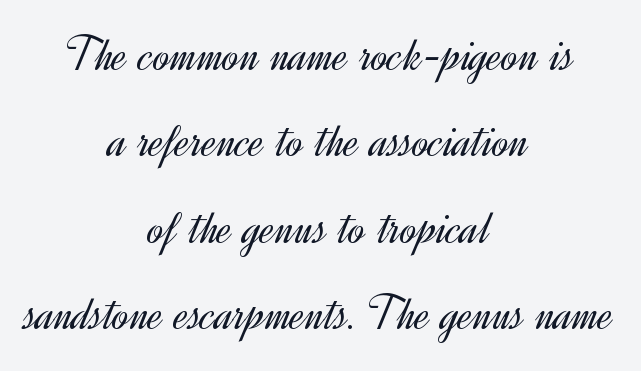
{"serif": "no", "bold": "no", "weight": "light", "width": "normal", "x_height": "small", "monospaced": "no", "underline": "no", "align": "center", "line_spacing_ratio": 1.73, "letter_spacing": "normal", "letter_spacing_em": 0.0, "glyph_px": 50}
